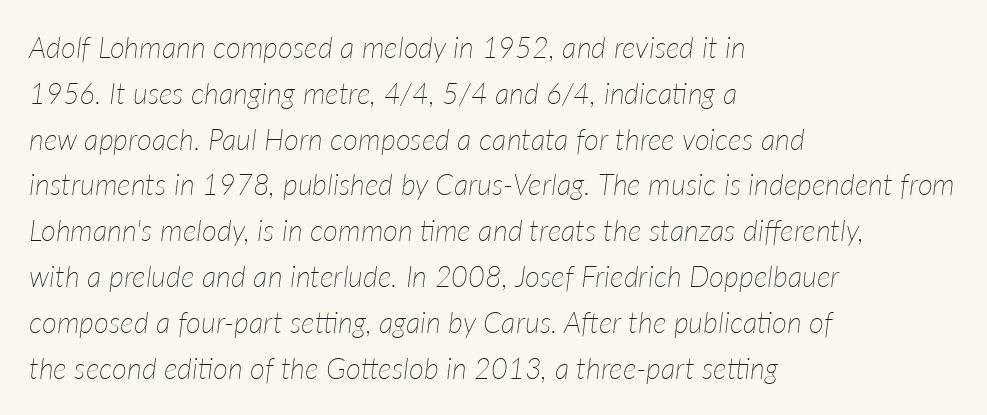
This reads as an unemphasized weight, regular at the heaviest. The leading is moderate, giving the passage an even texture. Yep, that's italic — everything's leaning. Each row of text sits above clean, open space. These lines are rendered in a variable-pitch font. A classic flush-left, rag-right setting is used for this passage.
